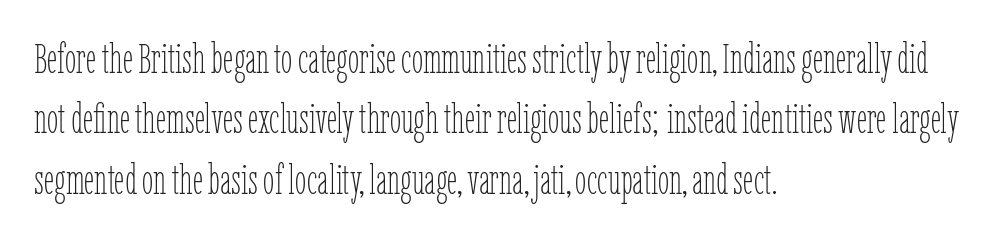
Layout note: lines flush left. Do the characters align in a grid? No, the font is proportional. Leading matches the norm, producing a regular column. Underlining? Definitely not there. Notice how the stems are strictly vertical — no italics here.
